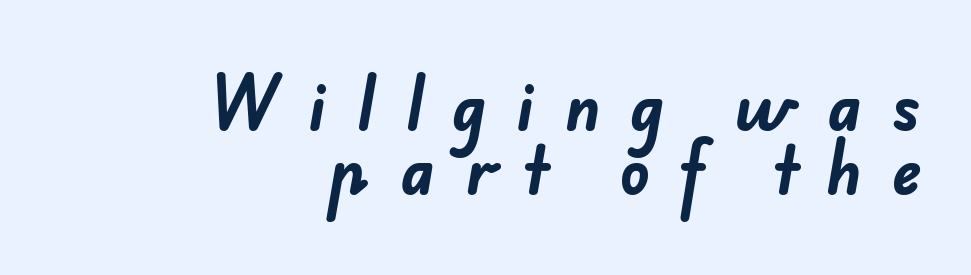
Inter-character spacing is expanded well beyond the font's built-in metrics. The letters are bold, with thick, heavy strokes. Examine the stroke ends and you'll find no serifs. Which margin do the lines hug? The right one — the left edge is uneven.
